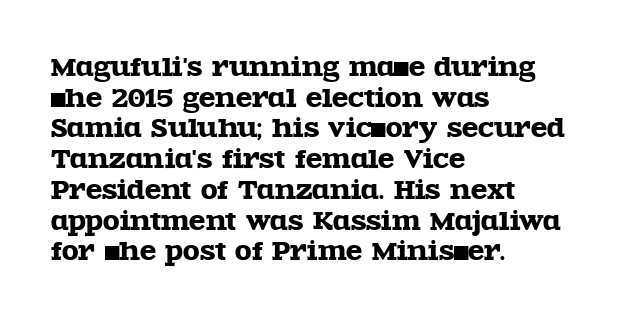
{"italic": "no", "underline": "no", "align": "left", "line_spacing": "normal", "line_spacing_ratio": 1.28, "letter_spacing": "normal", "letter_spacing_em": 0.0, "glyph_px": 24}
